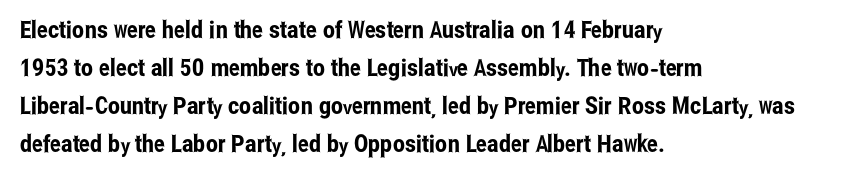
Q: Is the text italic (slanted)? A: No, it is upright.
Q: Is the text underlined? A: No.
Q: How is the paragraph aligned? A: Left-aligned.
Q: Is the spacing between letters normal or unusually wide? A: Normal.
Q: Is the spacing between lines tight, normal or loose? A: Normal.
